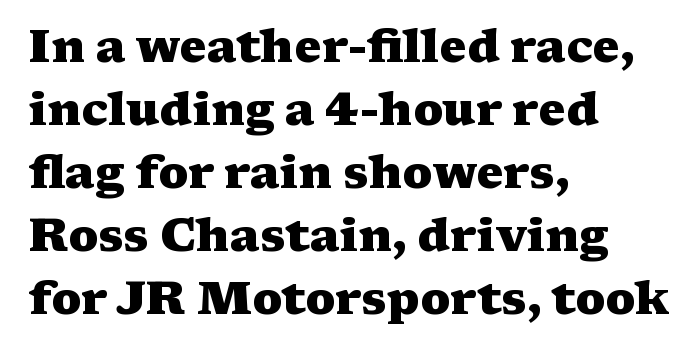
{"serif": "yes", "italic": "no", "bold": "yes", "weight": "heavy", "width": "wide", "stroke_contrast": "medium", "x_height": "medium", "monospaced": "no", "underline": "no", "align": "left", "line_spacing": "normal", "line_spacing_ratio": 1.37, "letter_spacing": "normal", "letter_spacing_em": 0.0, "glyph_px": 46}
